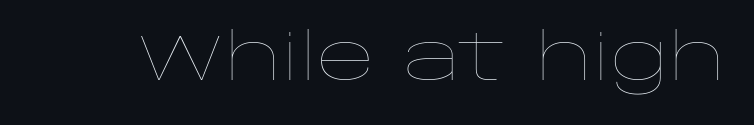
Q: Is the text bold? A: No.
Q: Is the text italic (slanted)? A: No, it is upright.
Q: Is the text underlined? A: No.
Q: Is the spacing between letters normal or unusually wide? A: Normal.
Q: Width (condensed, normal, or wide)? A: Wide.
Q: Stroke contrast? A: Low.
Q: x-height? A: Large.
Q: Monospaced? A: No.
